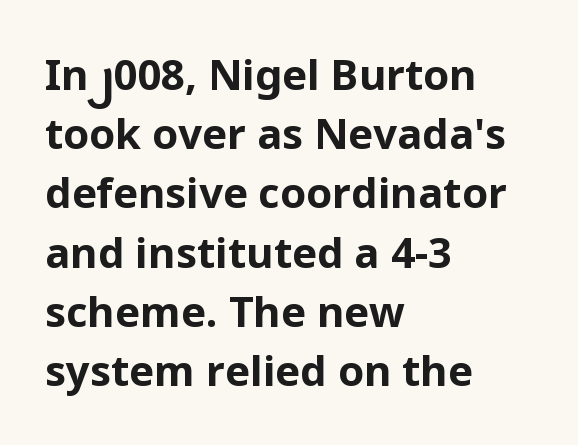
{"serif": "no", "italic": "no", "bold": "yes", "weight": "bold", "width": "normal", "stroke_contrast": "low", "x_height": "medium", "monospaced": "no", "underline": "no", "align": "left", "line_spacing": "normal", "line_spacing_ratio": 1.41, "letter_spacing": "normal", "letter_spacing_em": 0.0, "glyph_px": 42}
